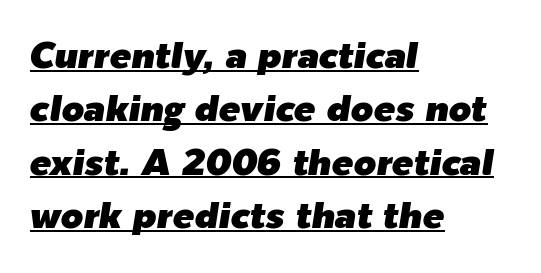
The passage is arranged the way most books set body copy — flush left. A typographer would call this underscored text. These lines sit exactly where default settings would place them. Each letter keeps its own natural width here, so spacing adapts to shape. The rendering applies a slant to the glyphs. The rendering keeps characters at their native spacing.
